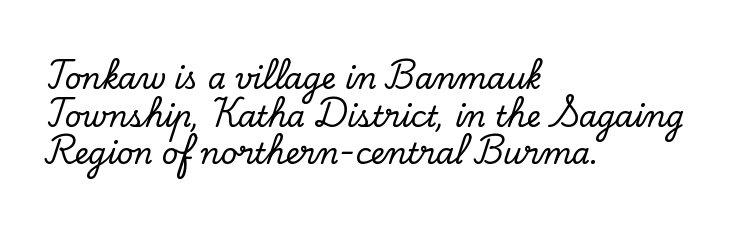
Q: Is the text italic (slanted)? A: Yes.
Q: Is the typeface a serif or a sans-serif typeface? A: Serif.
Q: Is the text underlined? A: No.
Q: How is the paragraph aligned? A: Left-aligned.
Q: Is the spacing between letters normal or unusually wide? A: Normal.
Q: Is the spacing between lines tight, normal or loose? A: Normal.
Q: Width (condensed, normal, or wide)? A: Normal.
Q: Stroke contrast? A: Low.
Q: x-height? A: Small.
Q: Monospaced? A: No.
